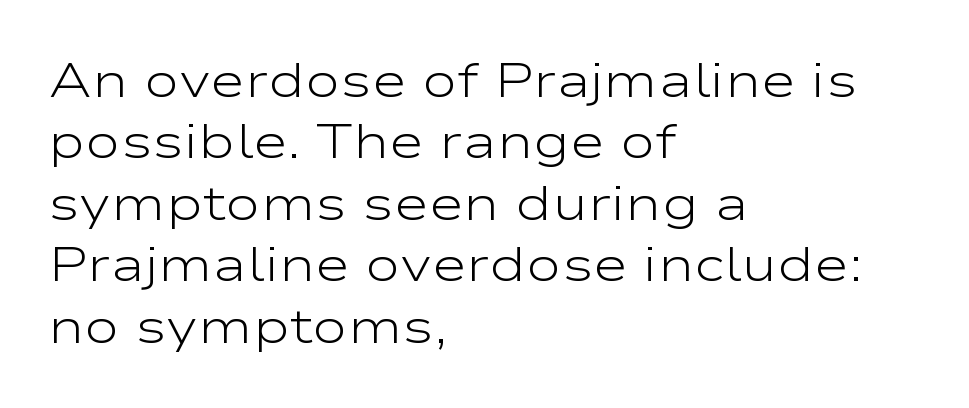
The image shows 48 px light, wide sans-serif type, upright; set left-aligned, normal line spacing (1.28x), normal letter spacing, not underlined; low stroke contrast and a medium x-height.
